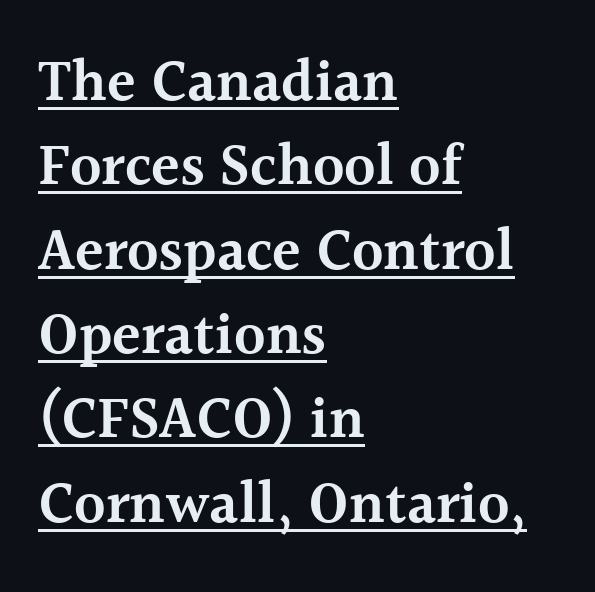
The text block is weighted toward the left margin, trailing off unevenly rightward. I'd describe the lettering as semibold — firm but not a full bold. Spacing verdict: proportional, widths tailored to each character. Decoration check: the copy is underlined.
